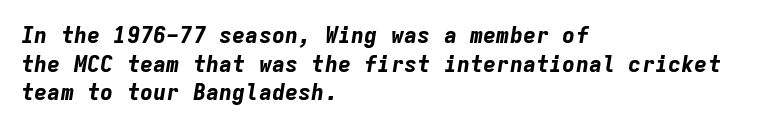
The image shows 22 px bold type, italic (leaning right); set left-aligned, normal line spacing (1.3x), normal letter spacing, not underlined.
